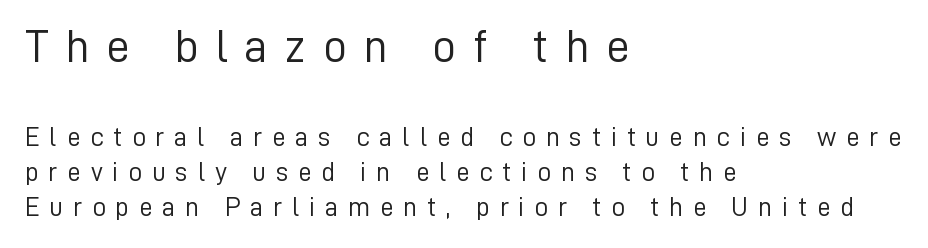
Q: Is the text bold? A: No.
Q: Is the text italic (slanted)? A: No, it is upright.
Q: Is the typeface a serif or a sans-serif typeface? A: Sans-serif.
Q: Is the text underlined? A: No.
Q: How is the paragraph aligned? A: Left-aligned.
Q: Is the spacing between letters normal or unusually wide? A: Unusually wide.
Q: Is the spacing between lines tight, normal or loose? A: Normal.
Q: Which block of text is set in a larger size, the first (top) or the second (bottom)? A: The first (top) one.
Q: Width (condensed, normal, or wide)? A: Normal.
Q: Stroke contrast? A: Low.
Q: x-height? A: Medium.
Q: Monospaced? A: No.
